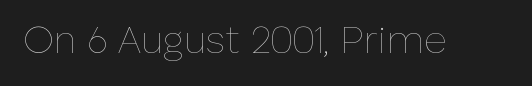
The image shows 39 px thin type, upright; set normal letter spacing, not underlined; low stroke contrast and a medium x-height.
